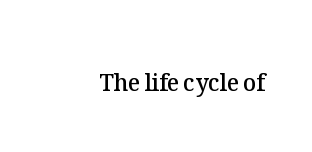
{"italic": "no", "bold": "semi", "underline": "no", "letter_spacing": "normal", "letter_spacing_em": 0.0, "glyph_px": 23}
